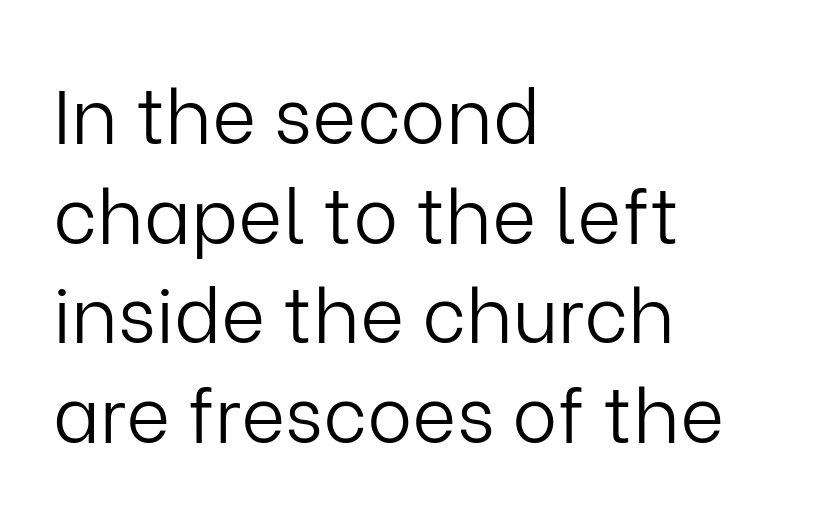
Q: Is the text bold? A: No.
Q: Is the text italic (slanted)? A: No, it is upright.
Q: Is the typeface a serif or a sans-serif typeface? A: Sans-serif.
Q: Is the text underlined? A: No.
Q: How is the paragraph aligned? A: Left-aligned.
Q: Is the spacing between letters normal or unusually wide? A: Normal.
Q: Is the spacing between lines tight, normal or loose? A: Normal.
Q: Width (condensed, normal, or wide)? A: Normal.
Q: Stroke contrast? A: Low.
Q: x-height? A: Medium.
Q: Monospaced? A: No.
